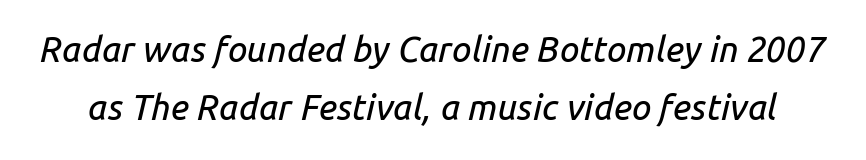
{"italic": "yes", "lean": "right", "slant_degrees": 14, "width": "normal", "stroke_contrast": "low", "x_height": "medium", "monospaced": "no", "underline": "no", "line_spacing": "normal", "line_spacing_ratio": 1.66, "letter_spacing": "normal", "letter_spacing_em": 0.0, "glyph_px": 35}
